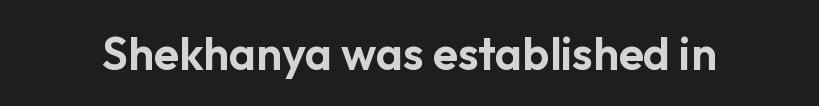
Nope, not italic — everything's standing straight. There is no visible air inserted between adjacent glyphs. A typesetter would label this face a sans. This rendering features lettering with no underline.
